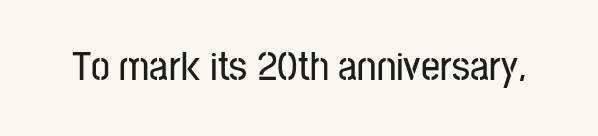
Plain, unruled lines of type. A typesetter would call this proportional, since set widths differ per character. Font category for this specimen: sans-serif. It's the straight-up-and-down kind of type. You could call the tracking neutral — neither tight nor loose.
